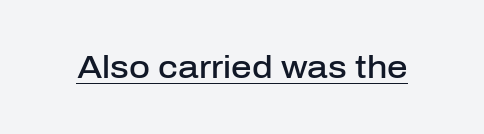
{"serif": "no", "italic": "no", "bold": "semi", "weight": "semibold", "width": "normal", "stroke_contrast": "low", "x_height": "medium", "monospaced": "no", "underline": "yes", "letter_spacing": "normal", "letter_spacing_em": 0.0, "glyph_px": 32}
